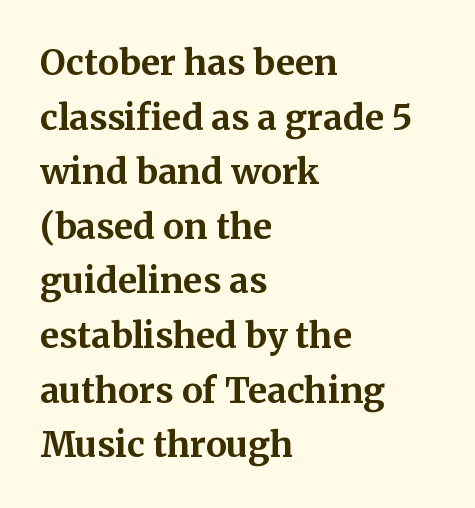
Classification — serif. Quick note: not italic, upright. The paragraph shown leans on its left margin. The face used here has the dense, thick strokes of a bold. Rule under the text: the space is simply empty. The face used here is proportionally spaced, like ordinary book or web type.
